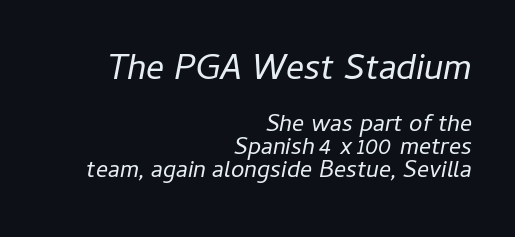
Q: Is the text bold? A: No.
Q: Is the text italic (slanted)? A: Yes, it leans right by about 11 degrees.
Q: Is the text underlined? A: No.
Q: How is the paragraph aligned? A: Right-aligned.
Q: Is the spacing between letters normal or unusually wide? A: Normal.
Q: Is the spacing between lines tight, normal or loose? A: Tight.
Q: Which block of text is set in a larger size, the first (top) or the second (bottom)? A: The first (top) one.
Q: Width (condensed, normal, or wide)? A: Normal.
Q: Stroke contrast? A: Low.
Q: x-height? A: Medium.
Q: Monospaced? A: No.
